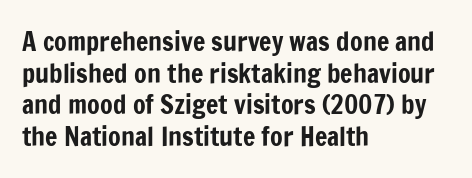
{"italic": "no", "underline": "no", "align": "left", "line_spacing_ratio": 1.22, "letter_spacing": "normal", "letter_spacing_em": 0.0, "glyph_px": 26}
